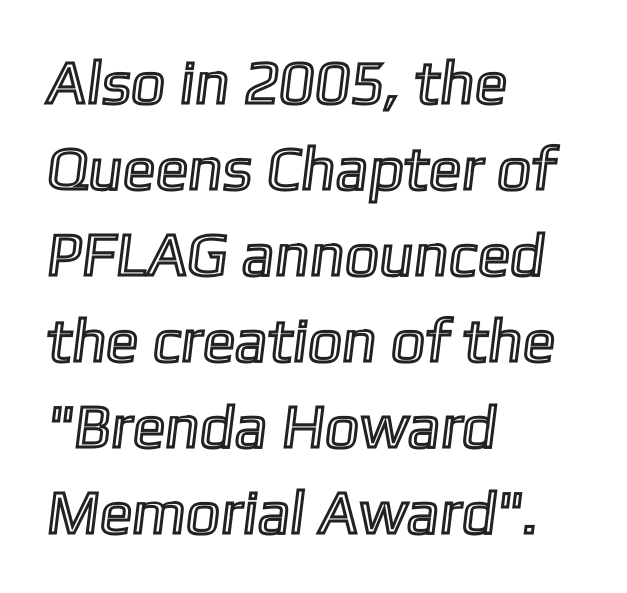
Q: Is the text underlined? A: No.
Q: How is the paragraph aligned? A: Left-aligned.
Q: Is the spacing between letters normal or unusually wide? A: Normal.
Q: Is the spacing between lines tight, normal or loose? A: Normal.
Q: Width (condensed, normal, or wide)? A: Normal.
Q: x-height? A: Medium.
Q: Monospaced? A: No.
